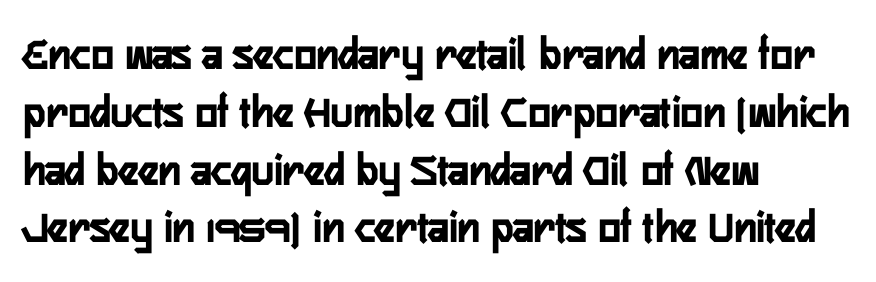
The image shows 47 px semibold, condensed sans-serif type, upright; set left-aligned, line spacing 1.23x, normal letter spacing, not underlined; low stroke contrast and a medium x-height.
